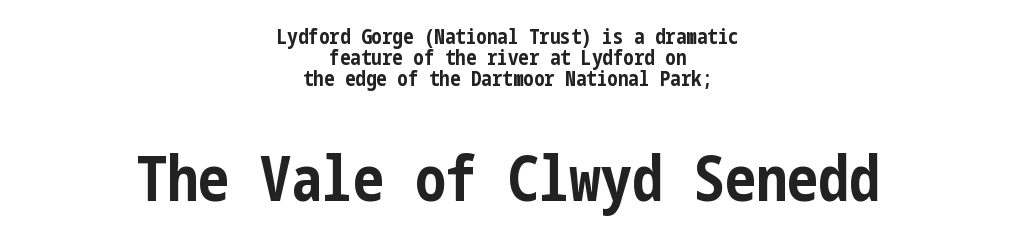
{"serif": "no", "italic": "no", "bold": "yes", "weight": "bold", "width": "condensed", "stroke_contrast": "low", "x_height": "medium", "underline": "no", "align": "center", "line_spacing": "tight", "line_spacing_ratio": 1.0, "letter_spacing": "normal", "letter_spacing_em": 0.0, "larger_block": "second", "size_ratio": 2.95, "glyph_px": 62}
